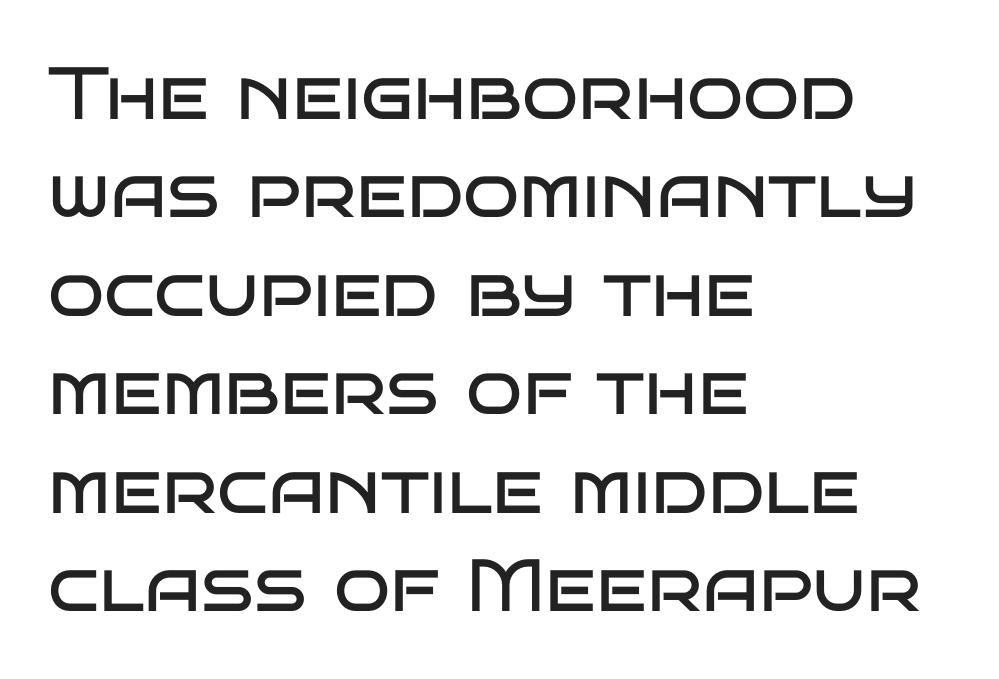
The compositor pushed each line to the left boundary. Classification — sans serif. Do the letters lean? They stand straight. Default kerning and tracking; the words read as compact shapes. Regarding leading, the lines here are spaced in the standard way. Ink coverage per letter is moderate at most.
